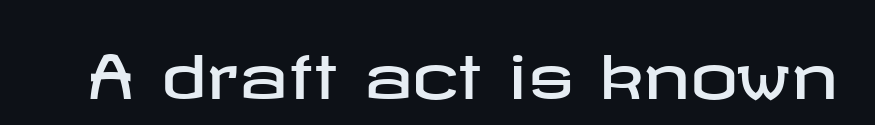
{"serif": "no", "italic": "no", "width": "wide", "stroke_contrast": "low", "x_height": "medium", "underline": "no", "letter_spacing": "normal", "letter_spacing_em": 0.0, "glyph_px": 59}
